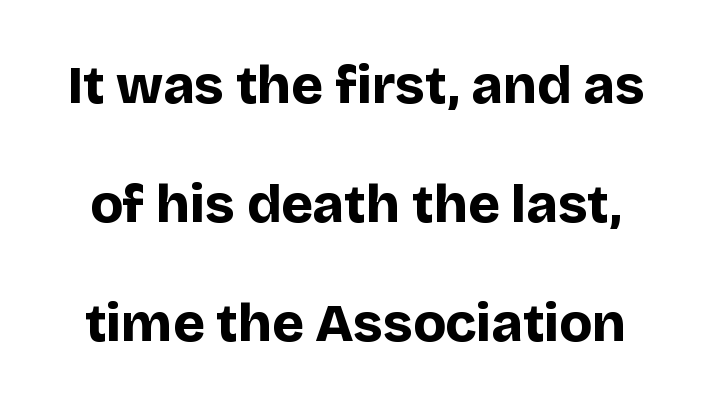
{"serif": "no", "italic": "no", "bold": "yes", "weight": "bold", "width": "normal", "stroke_contrast": "low", "x_height": "large", "monospaced": "no", "underline": "no", "line_spacing": "loose", "line_spacing_ratio": 2.2, "letter_spacing": "normal", "letter_spacing_em": 0.0, "glyph_px": 54}
